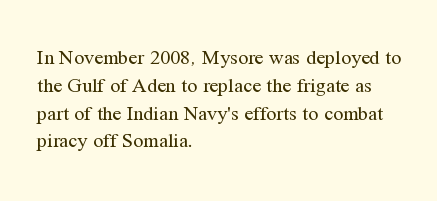
Nothing heavy about these letters — not bold at all. Compared with a centered layout, this one pins lines to the left instead. Spacing between characters is what you'd get straight out of the box. Posture: vertical. Anything drawn beneath the words? Only blank space.
